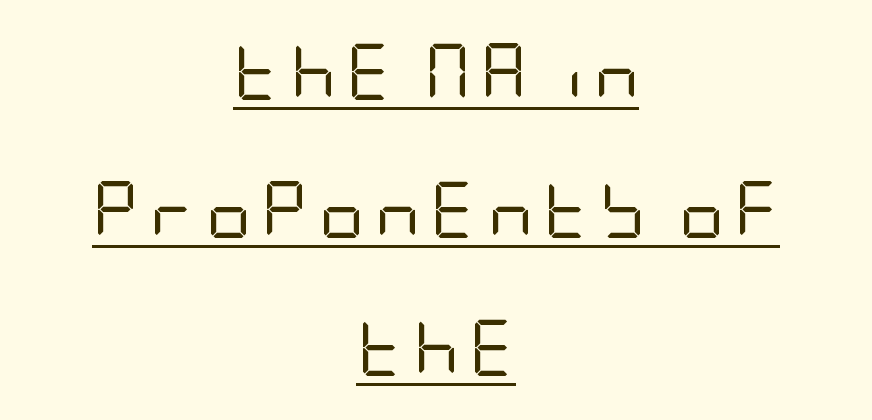
Q: Is the text bold? A: No.
Q: Is the text italic (slanted)? A: No, it is upright.
Q: Is the typeface a serif or a sans-serif typeface? A: Sans-serif.
Q: Is the text underlined? A: Yes.
Q: How is the paragraph aligned? A: Centered.
Q: Is the spacing between lines tight, normal or loose? A: Loose.
Q: Width (condensed, normal, or wide)? A: Condensed.
Q: Stroke contrast? A: Low.
Q: x-height? A: Large.
